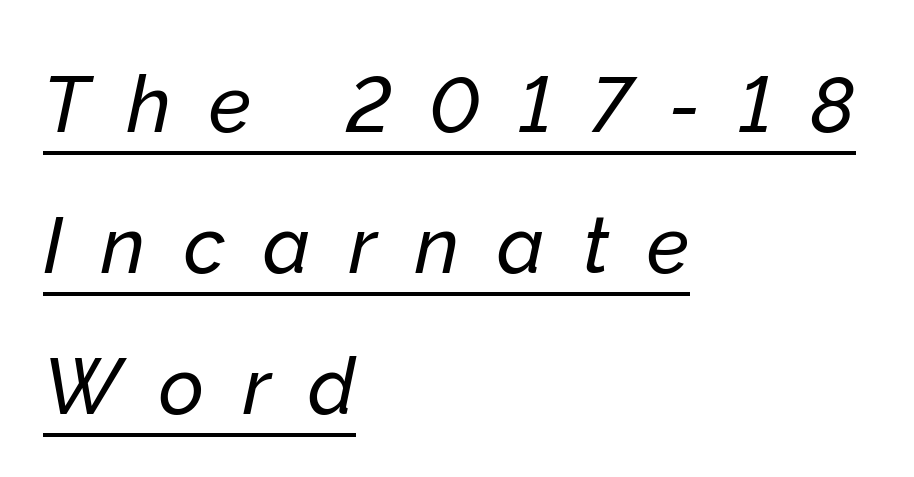
The image shows 78 px text type, italic (leaning right); set left-aligned, line spacing 1.81x, unusually wide letter spacing (+0.49 em), underlined; low stroke contrast and a medium x-height.
